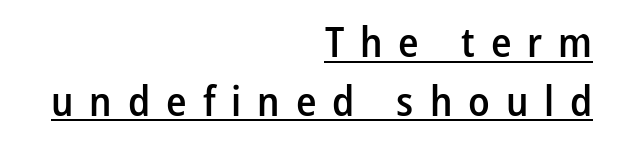
The passage shown is underscored from start to finish. Nope, not italic — everything's standing straight. Notice how the passage keeps a crisp vertical edge on the right only. Varying glyph widths throughout — classic text-font behaviour. The letters are spread apart with noticeably loose tracking.
